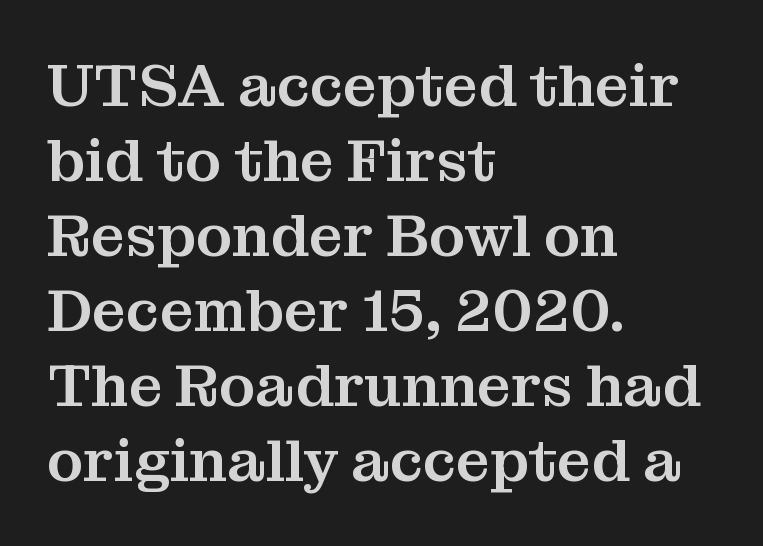
The lines in this sample share a left origin and differ only in where they stop. Nobody drew a line under any word here. What stands out about the letter spacing? Nothing — it is the standard amount. Does the type have serifs? Yes, each stem ends in a small foot. The vertical gap from one line to the next is medium. Varying glyph widths throughout — classic text-font behaviour.
